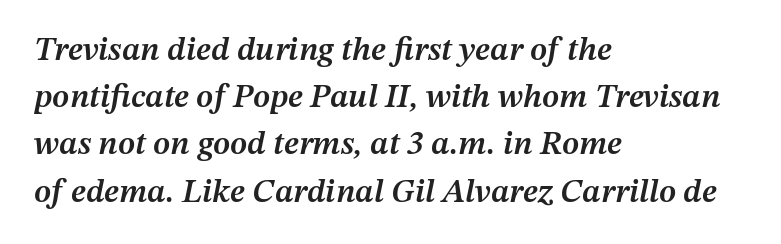
The image shows 33 px semibold type, italic (leaning right); set left-aligned, normal line spacing (1.43x), normal letter spacing, not underlined; medium stroke contrast and a medium x-height.
